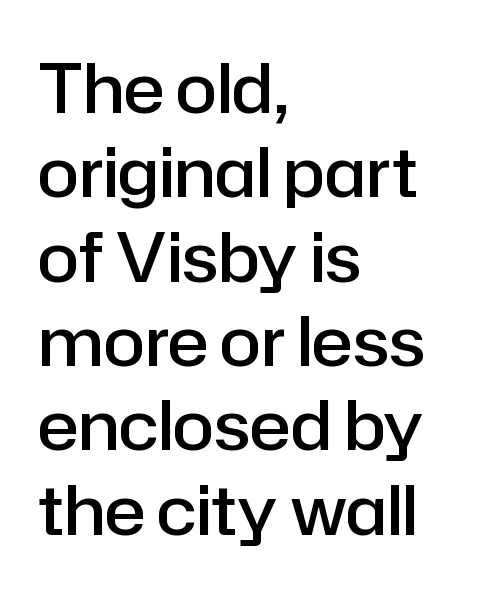
Q: Is the text bold? A: Semi-bold.
Q: Is the text italic (slanted)? A: No, it is upright.
Q: Is the typeface a serif or a sans-serif typeface? A: Sans-serif.
Q: Is the text underlined? A: No.
Q: How is the paragraph aligned? A: Left-aligned.
Q: Is the spacing between letters normal or unusually wide? A: Normal.
Q: Width (condensed, normal, or wide)? A: Normal.
Q: Stroke contrast? A: Low.
Q: x-height? A: Medium.
Q: Monospaced? A: No.
